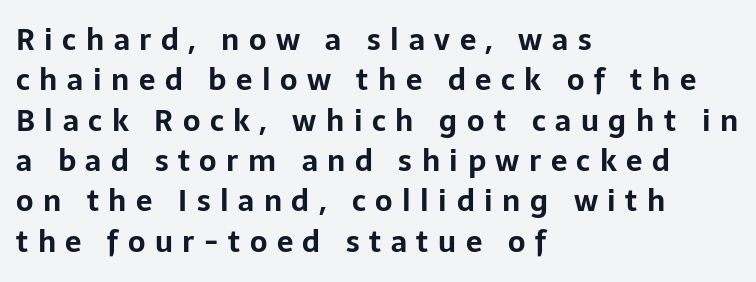
Q: Is the text bold? A: Yes.
Q: Is the text italic (slanted)? A: No, it is upright.
Q: Is the typeface a serif or a sans-serif typeface? A: Sans-serif.
Q: Is the text underlined? A: No.
Q: How is the paragraph aligned? A: Left-aligned.
Q: Is the spacing between letters normal or unusually wide? A: Unusually wide.
Q: Is the spacing between lines tight, normal or loose? A: Normal.
Q: Width (condensed, normal, or wide)? A: Normal.
Q: Stroke contrast? A: Low.
Q: x-height? A: Medium.
Q: Monospaced? A: No.
